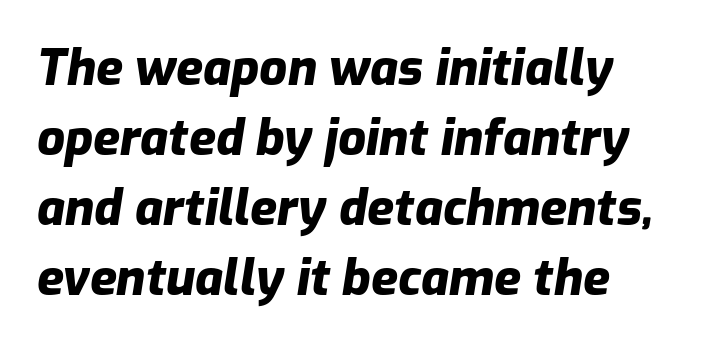
{"italic": "yes", "lean": "right", "slant_degrees": 9, "bold": "yes", "weight": "heavy", "width": "normal", "stroke_contrast": "low", "x_height": "medium", "monospaced": "no", "underline": "no", "align": "left", "line_spacing": "normal", "line_spacing_ratio": 1.43, "letter_spacing": "normal", "letter_spacing_em": 0.0, "glyph_px": 49}
